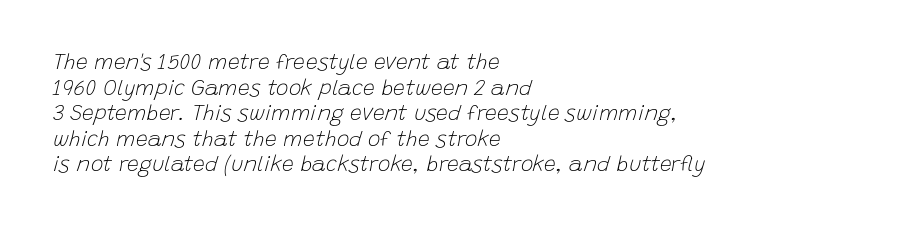
Q: Is the text bold? A: No.
Q: Is the text italic (slanted)? A: Yes, it leans right by about 15 degrees.
Q: Is the text underlined? A: No.
Q: How is the paragraph aligned? A: Left-aligned.
Q: Is the spacing between letters normal or unusually wide? A: Normal.
